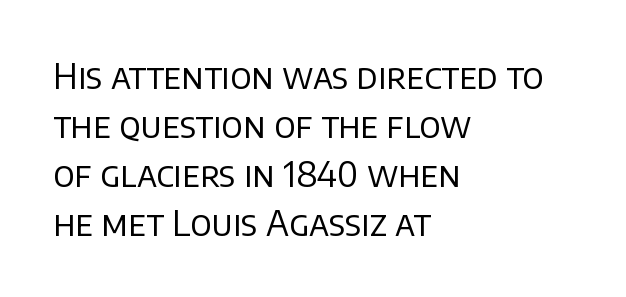
The type is set solid horizontally, with unmodified tracking. Is the block centered? No — it sits flush against the left margin. Is there any slant? The stems are plumb. The space directly below the letters is spotless.
